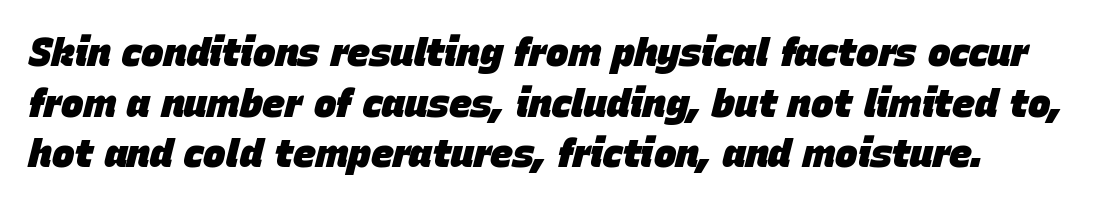
Q: Is the text bold? A: Yes.
Q: Is the text italic (slanted)? A: Yes, it leans right by about 15 degrees.
Q: Is the text underlined? A: No.
Q: Is the spacing between letters normal or unusually wide? A: Normal.
Q: Is the spacing between lines tight, normal or loose? A: Normal.
Q: Width (condensed, normal, or wide)? A: Normal.
Q: Stroke contrast? A: Low.
Q: x-height? A: Large.
Q: Monospaced? A: No.
